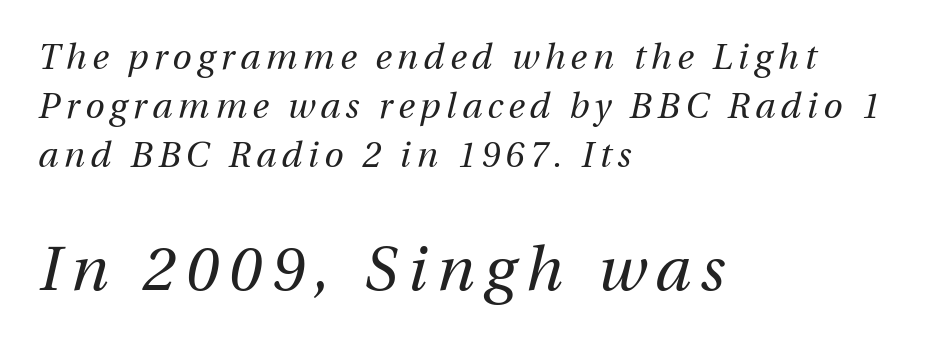
The image shows 62 px regular-weight type, italic (leaning right); set left-aligned, normal line spacing (1.4x), not underlined; the second (bottom) block is 1.77x larger; medium stroke contrast and a medium x-height.
